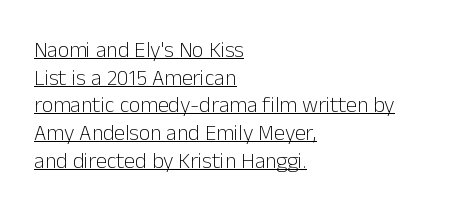
Q: Is the text bold? A: No.
Q: Is the text italic (slanted)? A: No, it is upright.
Q: Is the text underlined? A: Yes.
Q: How is the paragraph aligned? A: Left-aligned.
Q: Is the spacing between letters normal or unusually wide? A: Normal.
Q: Is the spacing between lines tight, normal or loose? A: Normal.
